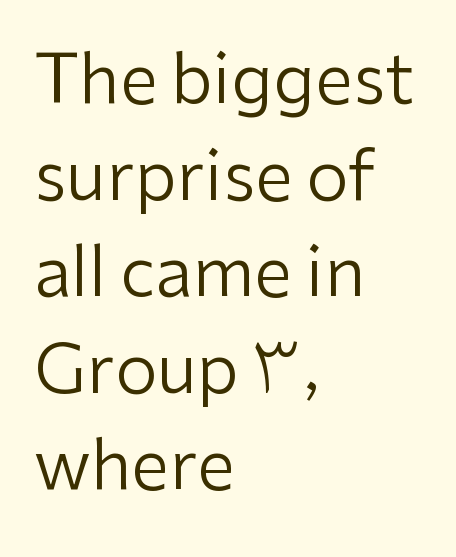
{"serif": "no", "italic": "no", "bold": "no", "weight": "regular", "width": "normal", "stroke_contrast": "low", "x_height": "medium", "monospaced": "no", "underline": "no", "align": "left", "line_spacing": "normal", "line_spacing_ratio": 1.42, "letter_spacing": "normal", "letter_spacing_em": 0.0, "glyph_px": 68}
